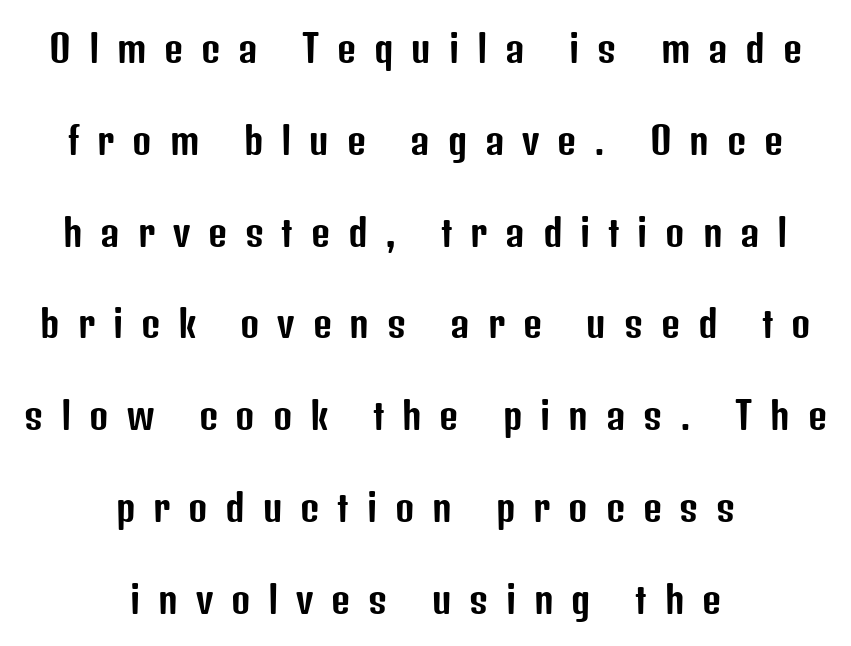
Q: Is the text italic (slanted)? A: No, it is upright.
Q: Is the typeface a serif or a sans-serif typeface? A: Sans-serif.
Q: Is the text underlined? A: No.
Q: How is the paragraph aligned? A: Centered.
Q: Is the spacing between letters normal or unusually wide? A: Unusually wide.
Q: Is the spacing between lines tight, normal or loose? A: Loose.
Q: Width (condensed, normal, or wide)? A: Condensed.
Q: Stroke contrast? A: Low.
Q: x-height? A: Medium.
Q: Monospaced? A: No.
